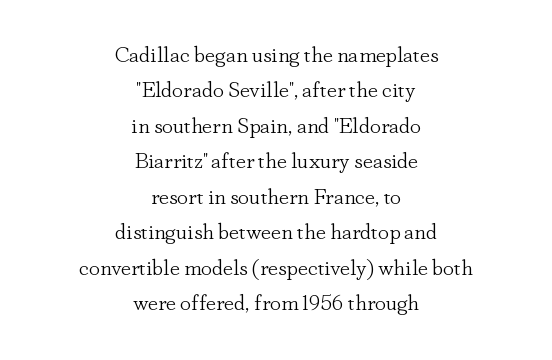
The image shows 22 px text type, upright; set centered, normal line spacing (1.61x), normal letter spacing, not underlined.
